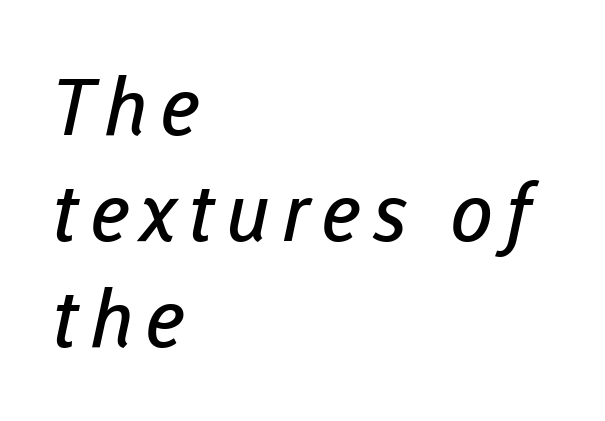
{"serif": "no", "bold": "no", "weight": "regular", "width": "normal", "stroke_contrast": "low", "x_height": "medium", "monospaced": "no", "underline": "no", "align": "left", "line_spacing": "normal", "line_spacing_ratio": 1.34, "glyph_px": 79}
